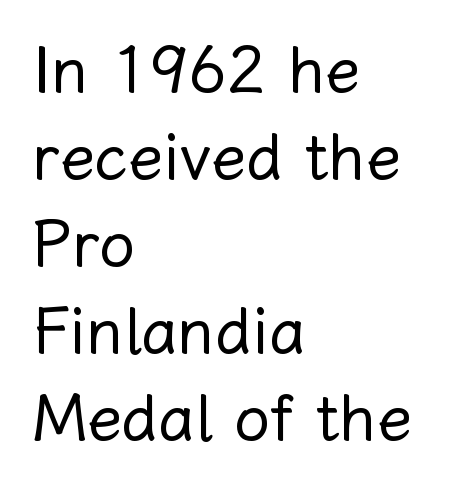
Is this a fixed-width face? No — the glyphs have proportional, varying widths. The string is rendered with underlining switched off. The face looks like a standard text weight, possibly lighter. Tracking value appears to be zero — textbook default spacing. Caption: multi-line text, flush left, ragged right.
